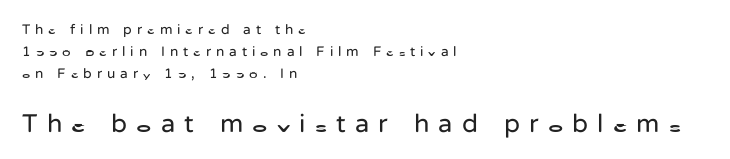
The image shows 26 px text type, upright; set left-aligned, normal line spacing (1.58x), unusually wide letter spacing (+0.35 em), not underlined; the second (bottom) block is 1.86x larger.
